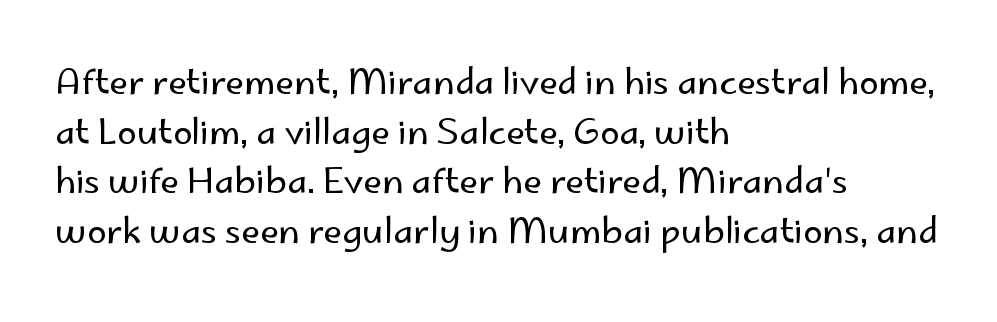
Spacing verdict: proportional, widths tailored to each character. Upright lettering throughout. This rendering uses left alignment, leaving the right contour irregular. Is this a sans? Yes — the strokes have no serifs.
